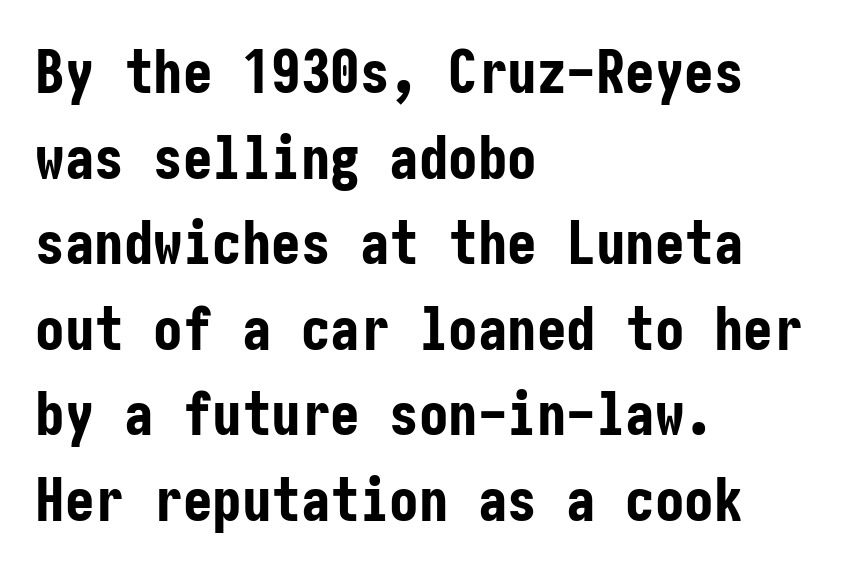
The text block is weighted toward the left margin, trailing off unevenly rightward. The passage shown stacks its lines at a standard gap. Honestly, there is no underline to notice here at all. Letterform terminals end flat and unadorned throughout the passage. Heft: maximum for text — a bold. The letters sit at their default tracking, neither squeezed nor spread.
